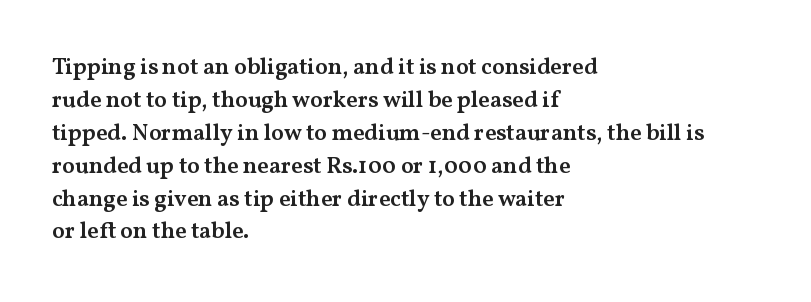
{"italic": "no", "bold": "semi", "underline": "no", "align": "left", "line_spacing": "normal", "line_spacing_ratio": 1.43, "letter_spacing": "normal", "letter_spacing_em": 0.0, "glyph_px": 23}
